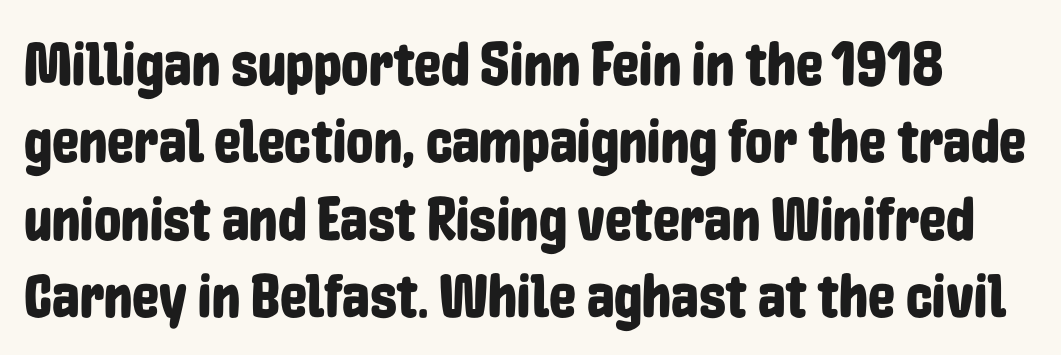
The space between consecutive lines is moderate. Observe the ordinary spacing: letters are neighbours, not strangers. What kind of face is this? One without serifs — a sans. Just letters on the line, the space beneath them empty. A typesetter would call this proportional, since set widths differ per character. The type sits square on the baseline with zero lean.
